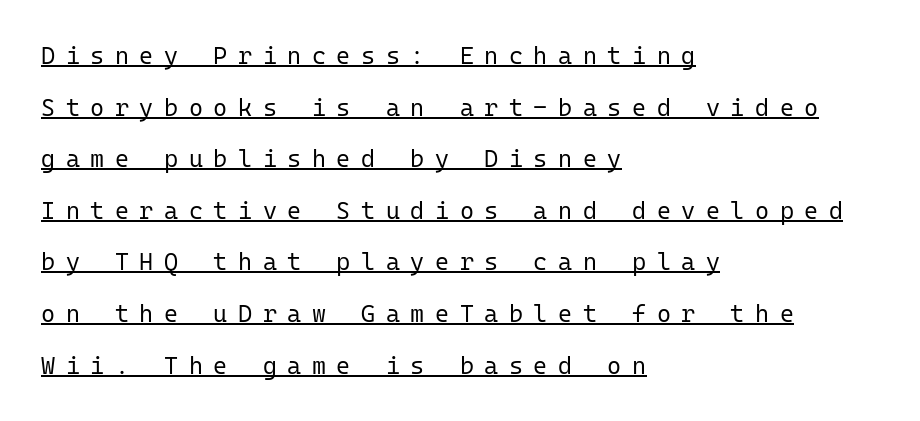
The image shows 24 px text type, upright; set left-aligned, loose line spacing (2.15x), unusually wide letter spacing (+0.44 em), underlined.
